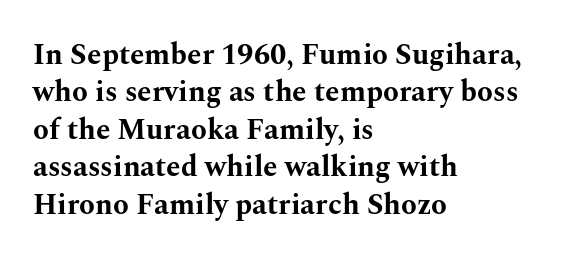
Q: Is the text bold? A: Yes.
Q: Is the text italic (slanted)? A: No, it is upright.
Q: Is the typeface a serif or a sans-serif typeface? A: Serif.
Q: Is the text underlined? A: No.
Q: How is the paragraph aligned? A: Left-aligned.
Q: Is the spacing between letters normal or unusually wide? A: Normal.
Q: Is the spacing between lines tight, normal or loose? A: Normal.
Q: Width (condensed, normal, or wide)? A: Wide.
Q: Stroke contrast? A: Medium.
Q: x-height? A: Medium.
Q: Monospaced? A: No.
